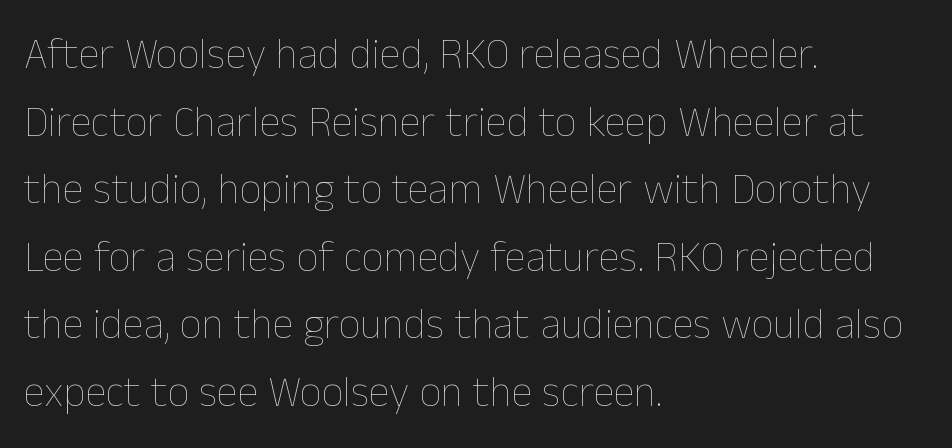
The zone under the glyphs is completely vacant. The strokes carry an ordinary text weight at most. Spacing verdict: proportional, widths tailored to each character. Honestly, the row spacing looks completely unremarkable. The horizontal fit of the characters is conventional and even.
